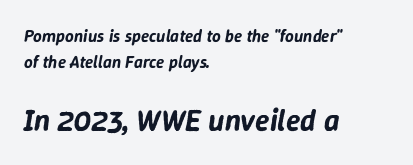
A classic flush-left, rag-right setting is used for this passage. Varying glyph widths throughout — classic text-font behaviour. Notice how descenders clear the ascenders below comfortably — that's standard leading. The composition opens small and finishes big. You could call the tracking neutral — neither tight nor loose. Style check: oblique.
